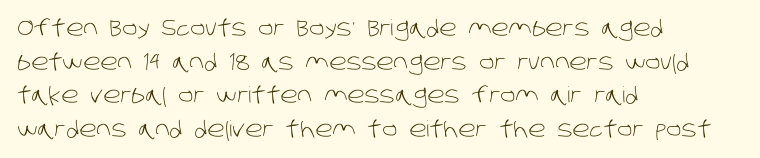
Q: Is the text bold? A: No.
Q: Is the text underlined? A: No.
Q: How is the paragraph aligned? A: Left-aligned.
Q: Is the spacing between letters normal or unusually wide? A: Normal.
Q: Is the spacing between lines tight, normal or loose? A: Normal.
